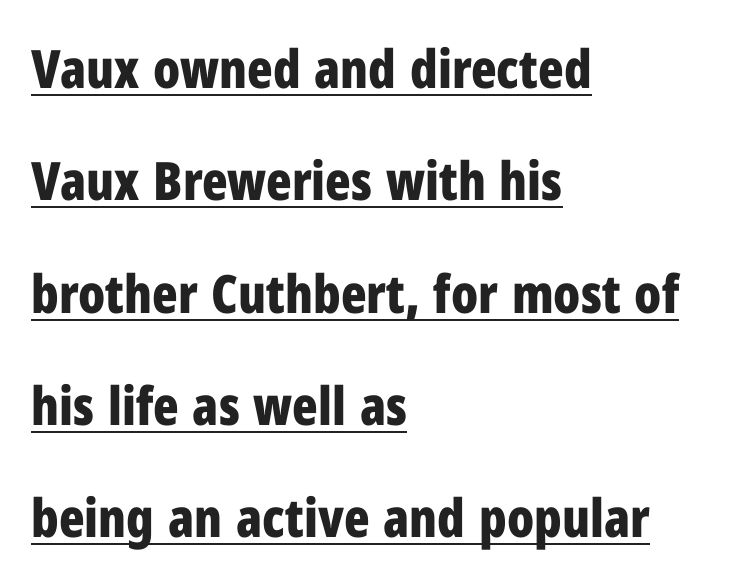
The image shows 53 px bold, condensed sans-serif type, upright; set left-aligned, loose line spacing (2.12x), normal letter spacing, underlined; low stroke contrast and a medium x-height.
